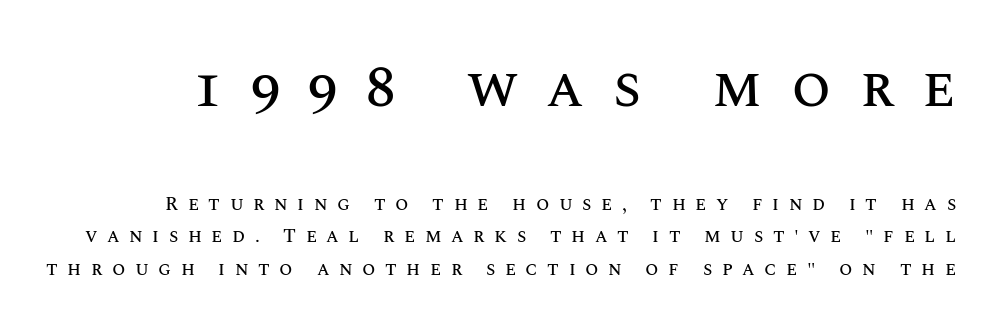
These two chunks differ in scale, with the top chunk taking the larger measure. It's the straight-up-and-down kind of type. You could not count columns in this text — the font is proportionally spaced. Tracking here is generous; glyphs stand well apart from one another.
